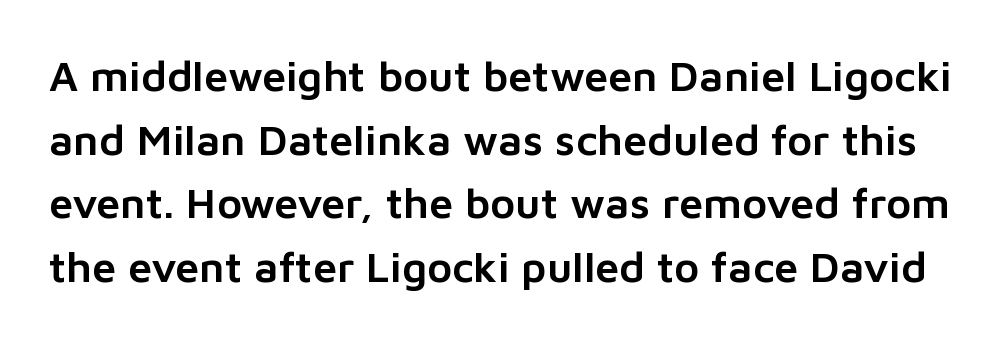
This is sans-serif lettering, the kind often seen on screens and signage. Baseline-to-baseline distance is the conventional proportion of letter height. The space directly below the letters is spotless. This sample uses plain, unmodified letter spacing. Posture: upright roman. This sample has the flowing, uneven cadence of proportional lettering.
